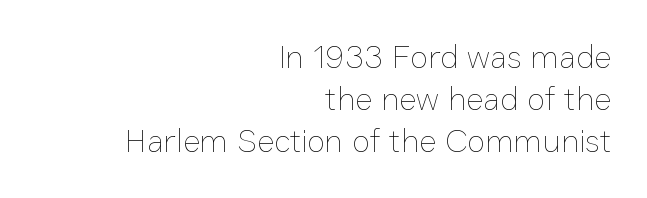
{"italic": "no", "bold": "no", "weight": "thin", "width": "normal", "stroke_contrast": "low", "x_height": "medium", "monospaced": "no", "underline": "no", "align": "right", "line_spacing": "normal", "line_spacing_ratio": 1.28, "letter_spacing": "normal", "letter_spacing_em": 0.0, "glyph_px": 33}
